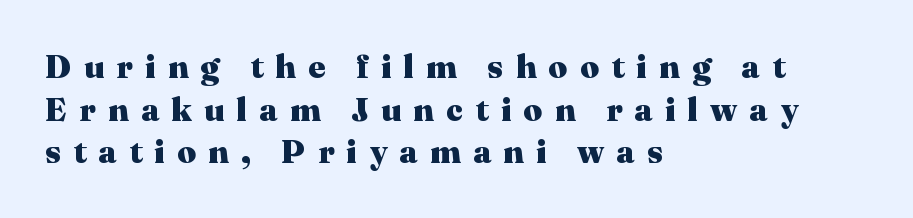
Q: Is the text bold? A: Yes.
Q: Is the text italic (slanted)? A: No, it is upright.
Q: Is the typeface a serif or a sans-serif typeface? A: Serif.
Q: Is the text underlined? A: No.
Q: How is the paragraph aligned? A: Left-aligned.
Q: Is the spacing between letters normal or unusually wide? A: Unusually wide.
Q: Is the spacing between lines tight, normal or loose? A: Normal.
Q: Width (condensed, normal, or wide)? A: Normal.
Q: Stroke contrast? A: Medium.
Q: x-height? A: Medium.
Q: Monospaced? A: No.
